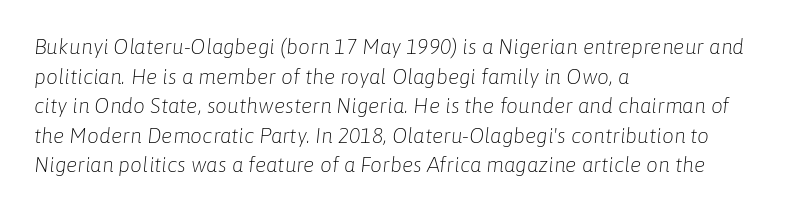
The text carries the slant typical of an italic or oblique font. Words appear dense and cohesive because spacing is normal. This reads as an unemphasized weight, regular at the heaviest. Has an underline been added? It has not. This block has exactly the height ordinary leading produces. The typesetter chose a ragged-right arrangement here.
